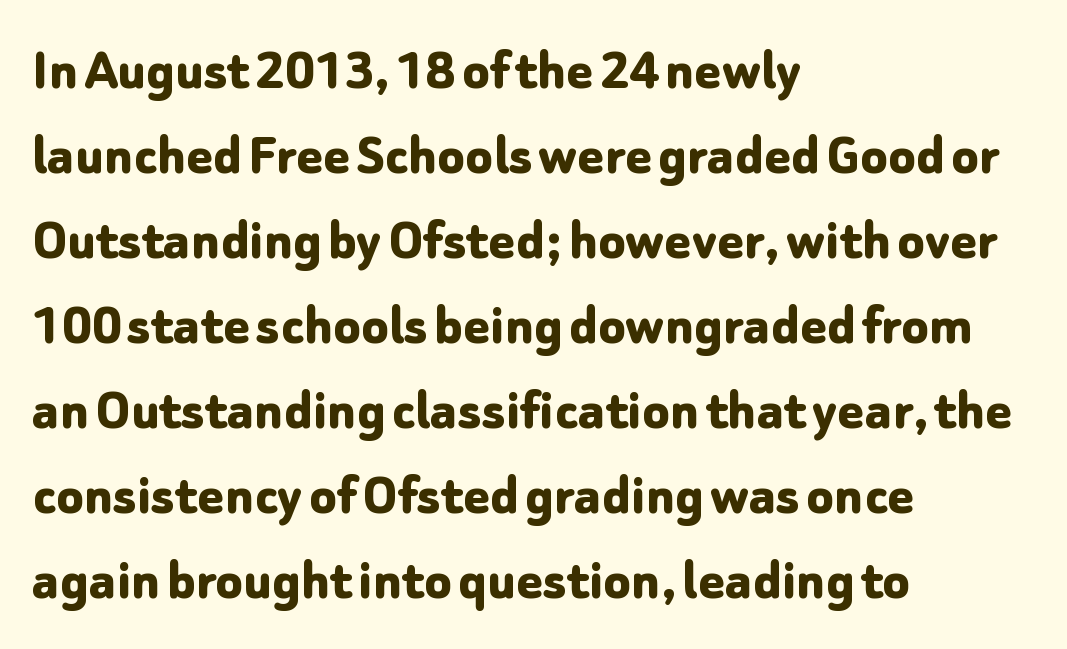
{"serif": "no", "italic": "no", "bold": "yes", "weight": "bold", "width": "normal", "stroke_contrast": "low", "x_height": "medium", "monospaced": "no", "underline": "no", "align": "left", "line_spacing": "normal", "line_spacing_ratio": 1.37, "letter_spacing": "normal", "letter_spacing_em": 0.0, "glyph_px": 62}
